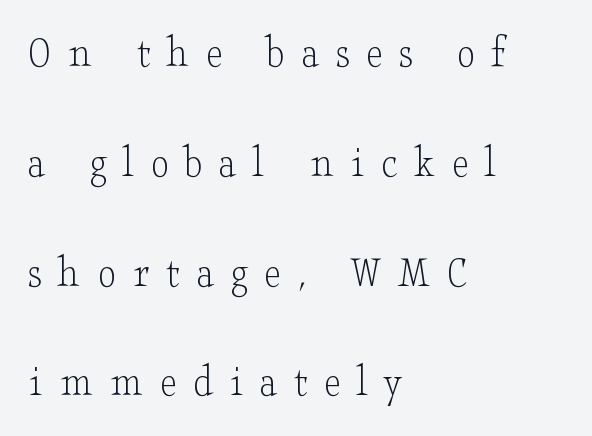
{"serif": "yes", "italic": "no", "bold": "no", "weight": "light", "width": "wide", "stroke_contrast": "low", "x_height": "small", "monospaced": "no", "underline": "no", "align": "left", "line_spacing": "loose", "line_spacing_ratio": 2.44, "letter_spacing": "wide", "letter_spacing_em": 0.37, "glyph_px": 45}
